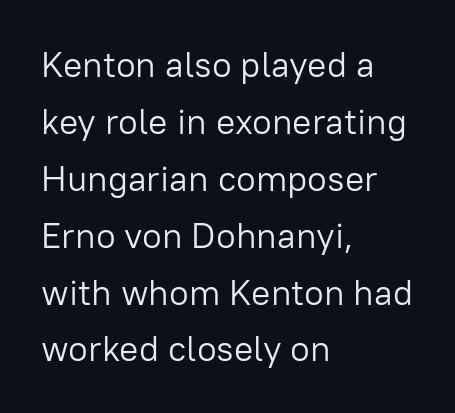
The image shows 36 px light sans-serif type, upright; set left-aligned, normal line spacing (1.58x), normal letter spacing, not underlined; low stroke contrast and a medium x-height.
